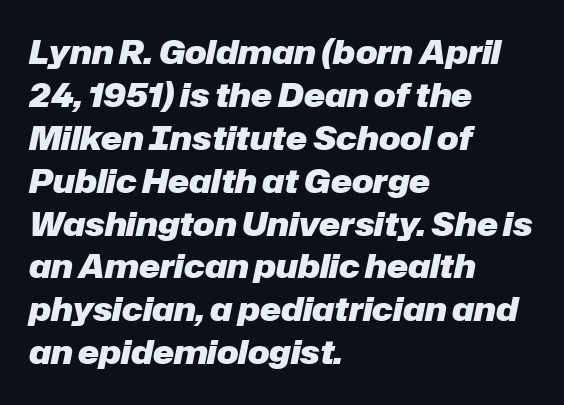
{"italic": "yes", "lean": "right", "slant_degrees": 12, "bold": "yes", "weight": "heavy", "width": "normal", "stroke_contrast": "low", "x_height": "medium", "monospaced": "no", "underline": "no", "align": "left", "line_spacing": "normal", "line_spacing_ratio": 1.34, "letter_spacing": "normal", "letter_spacing_em": 0.0, "glyph_px": 32}
